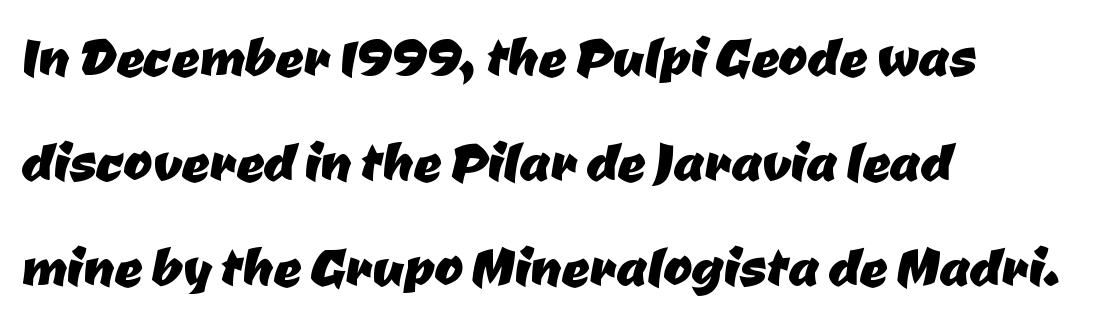
{"serif": "no", "width": "normal", "stroke_contrast": "low", "x_height": "medium", "monospaced": "no", "underline": "no", "align": "left", "line_spacing": "normal", "line_spacing_ratio": 1.52, "letter_spacing": "normal", "letter_spacing_em": 0.0, "glyph_px": 69}
